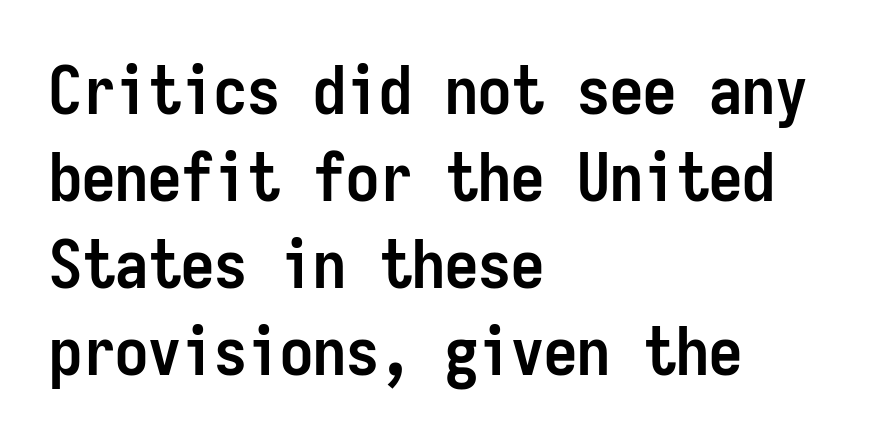
{"serif": "no", "italic": "no", "bold": "yes", "weight": "semibold", "width": "condensed", "stroke_contrast": "low", "x_height": "medium", "monospaced": "yes", "underline": "no", "align": "left", "line_spacing": "normal", "line_spacing_ratio": 1.32, "letter_spacing": "normal", "letter_spacing_em": 0.0, "glyph_px": 66}
